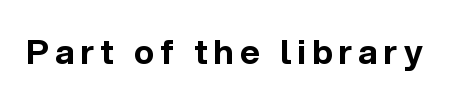
Type style note: lacks serifs. Any mark beneath the type? The region is blank. The face used here is proportionally spaced, like ordinary book or web type. Each glyph is drawn with heavy, bold strokes.
